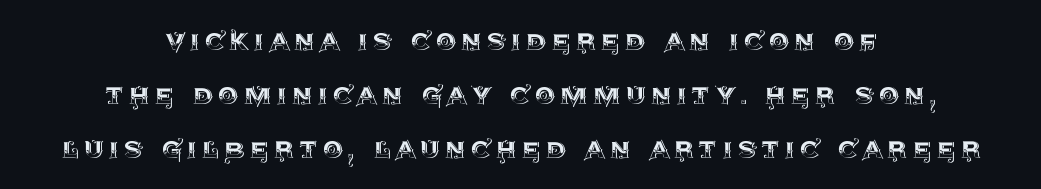
Q: Is the text italic (slanted)? A: No, it is upright.
Q: Is the text underlined? A: No.
Q: How is the paragraph aligned? A: Centered.
Q: Is the spacing between lines tight, normal or loose? A: Normal.
Q: Width (condensed, normal, or wide)? A: Normal.
Q: x-height? A: Large.
Q: Monospaced? A: No.
